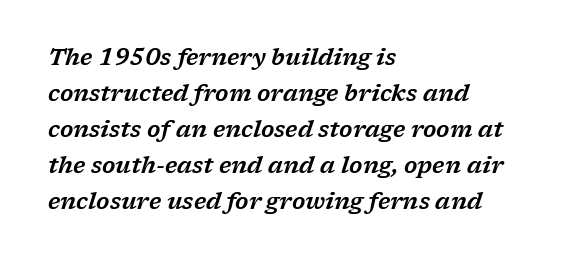
{"italic": "yes", "lean": "right", "slant_degrees": 17, "underline": "no", "align": "left", "line_spacing": "normal", "line_spacing_ratio": 1.56, "letter_spacing": "normal", "letter_spacing_em": 0.0, "glyph_px": 23}
